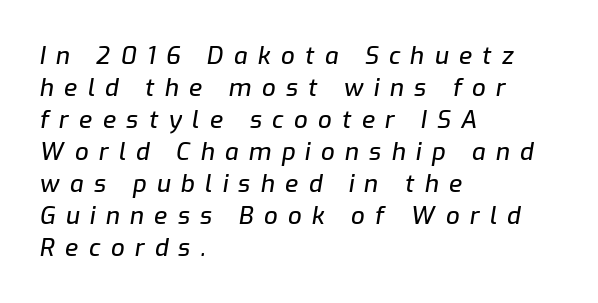
The image shows 24 px text type, italic (leaning right); set left-aligned, normal line spacing (1.33x), unusually wide letter spacing (+0.43 em), not underlined.
